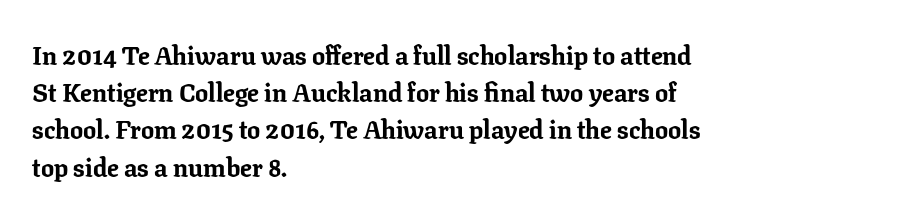
Q: Is the text bold? A: Yes.
Q: Is the text italic (slanted)? A: No, it is upright.
Q: Is the text underlined? A: No.
Q: How is the paragraph aligned? A: Left-aligned.
Q: Is the spacing between letters normal or unusually wide? A: Normal.
Q: Is the spacing between lines tight, normal or loose? A: Normal.
